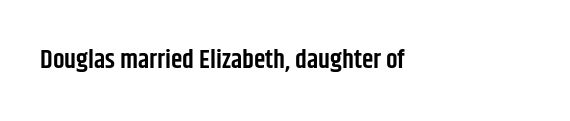
{"italic": "no", "bold": "semi", "underline": "no", "align": "left", "letter_spacing": "normal", "letter_spacing_em": 0.0, "glyph_px": 26}
